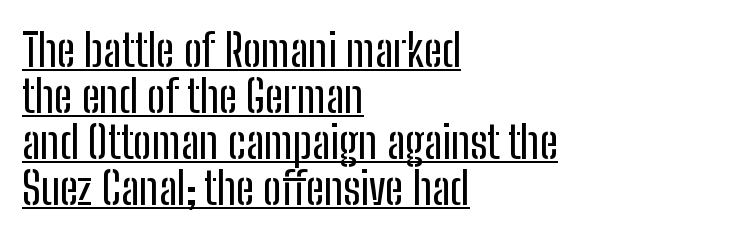
You could barely slide anything between these rows. You can tell from the bare stems that sans-serif type was used. How are the letters spaced? Ordinarily, with no added tracking. A classic flush-left, rag-right setting is used for this passage. Proportional: the letters do not fall into vertical columns. Posture: upright roman.
